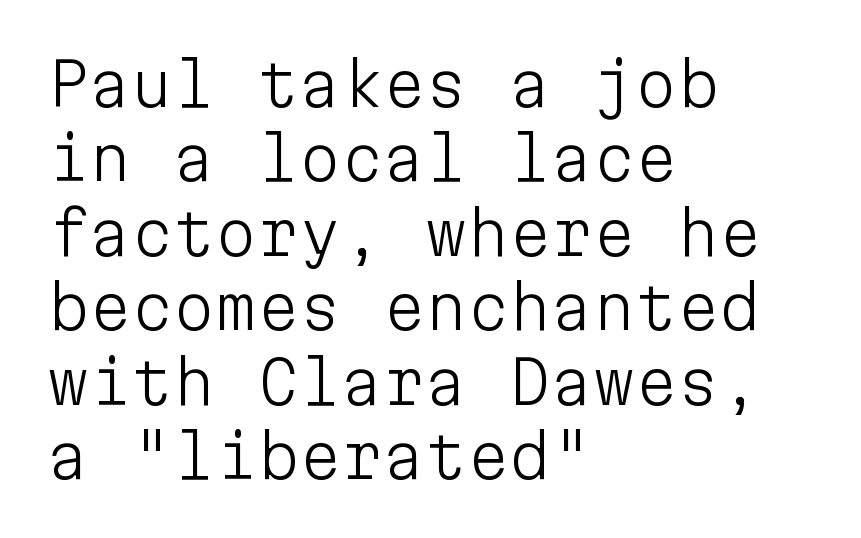
{"serif": "no", "italic": "no", "bold": "no", "weight": "light", "width": "normal", "stroke_contrast": "low", "x_height": "medium", "monospaced": "yes", "underline": "no", "align": "left", "line_spacing_ratio": 1.24, "letter_spacing": "normal", "letter_spacing_em": 0.0, "glyph_px": 60}
